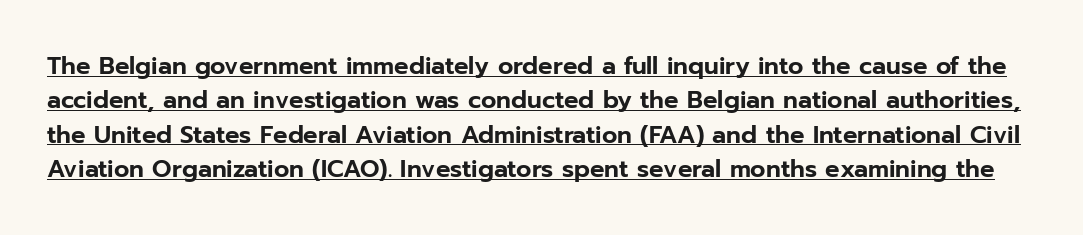
Q: Is the text italic (slanted)? A: No, it is upright.
Q: Is the text underlined? A: Yes.
Q: Is the spacing between letters normal or unusually wide? A: Normal.
Q: Is the spacing between lines tight, normal or loose? A: Normal.
